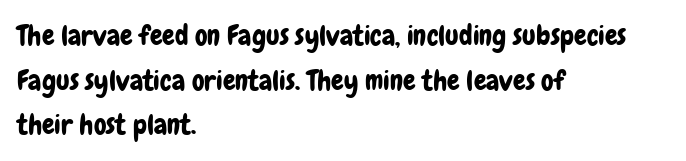
Q: Is the text italic (slanted)? A: No, it is upright.
Q: Is the typeface a serif or a sans-serif typeface? A: Sans-serif.
Q: Is the text underlined? A: No.
Q: How is the paragraph aligned? A: Left-aligned.
Q: Is the spacing between letters normal or unusually wide? A: Normal.
Q: Is the spacing between lines tight, normal or loose? A: Normal.
Q: Width (condensed, normal, or wide)? A: Condensed.
Q: Stroke contrast? A: Low.
Q: x-height? A: Medium.
Q: Monospaced? A: No.
